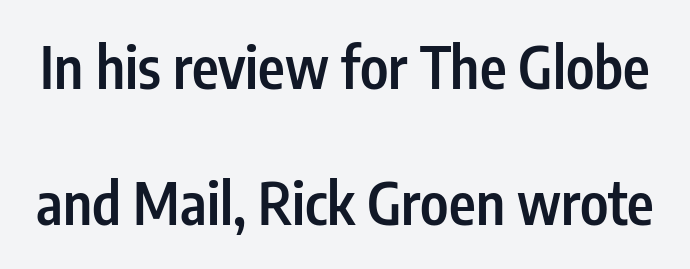
{"serif": "no", "italic": "no", "bold": "semi", "weight": "semibold", "width": "condensed", "stroke_contrast": "low", "x_height": "medium", "monospaced": "no", "underline": "no", "line_spacing": "loose", "line_spacing_ratio": 2.39, "letter_spacing": "normal", "letter_spacing_em": 0.0, "glyph_px": 57}
